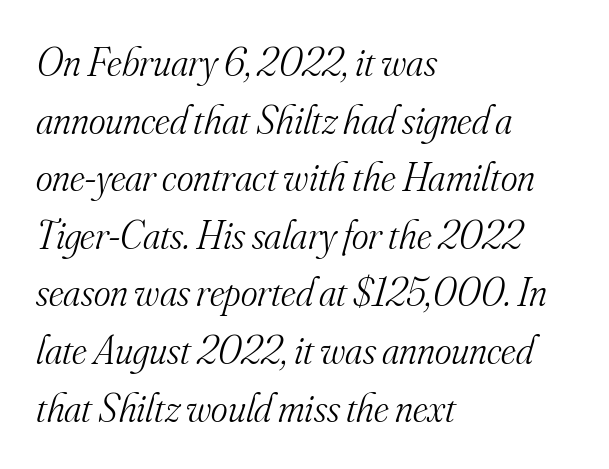
Q: Is the text bold? A: No.
Q: Is the text italic (slanted)? A: Yes, it leans right by about 16 degrees.
Q: Is the typeface a serif or a sans-serif typeface? A: Serif.
Q: Is the text underlined? A: No.
Q: How is the paragraph aligned? A: Left-aligned.
Q: Is the spacing between letters normal or unusually wide? A: Normal.
Q: Is the spacing between lines tight, normal or loose? A: Normal.
Q: Width (condensed, normal, or wide)? A: Normal.
Q: Stroke contrast? A: Medium.
Q: x-height? A: Small.
Q: Monospaced? A: No.
